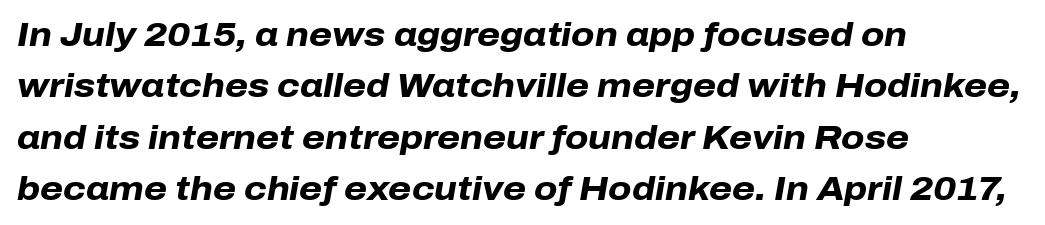
Honestly, there is no underline to notice here at all. Does the weight exceed regular? Yes, all the way to bold. Quick note: italic. These lines are set flush left with a ragged right edge. These lines are rendered in a variable-pitch font.
